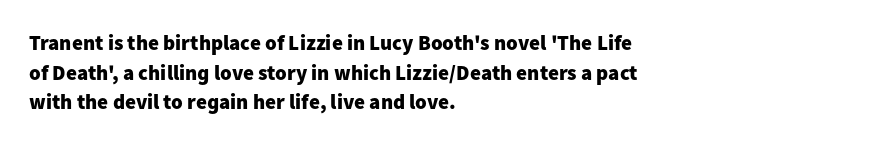
{"italic": "no", "bold": "yes", "underline": "no", "align": "left", "line_spacing": "normal", "line_spacing_ratio": 1.41, "letter_spacing": "normal", "letter_spacing_em": 0.0, "glyph_px": 21}
